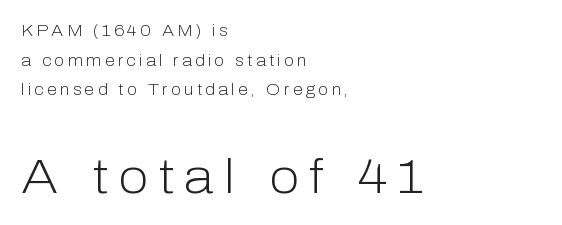
{"serif": "no", "italic": "no", "bold": "no", "weight": "light", "width": "normal", "stroke_contrast": "low", "x_height": "medium", "monospaced": "no", "underline": "no", "align": "left", "line_spacing_ratio": 1.85, "letter_spacing": "wide", "letter_spacing_em": 0.21, "larger_block": "second", "size_ratio": 3.06, "glyph_px": 49}
